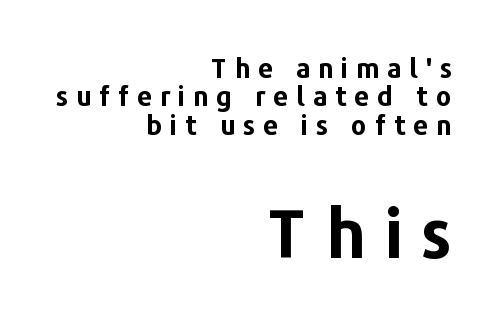
{"serif": "no", "italic": "no", "bold": "yes", "weight": "bold", "width": "normal", "stroke_contrast": "low", "x_height": "medium", "monospaced": "no", "underline": "no", "align": "right", "line_spacing": "tight", "line_spacing_ratio": 1.05, "letter_spacing": "wide", "letter_spacing_em": 0.28, "larger_block": "second", "size_ratio": 2.48, "glyph_px": 67}
